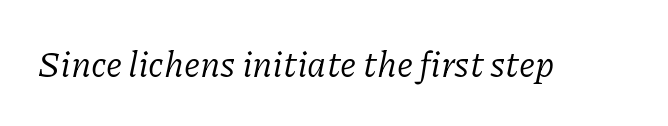
{"serif": "yes", "italic": "yes", "lean": "right", "slant_degrees": 11, "bold": "no", "weight": "regular", "width": "normal", "stroke_contrast": "low", "x_height": "medium", "monospaced": "no", "underline": "no", "letter_spacing": "normal", "letter_spacing_em": 0.0, "glyph_px": 36}
